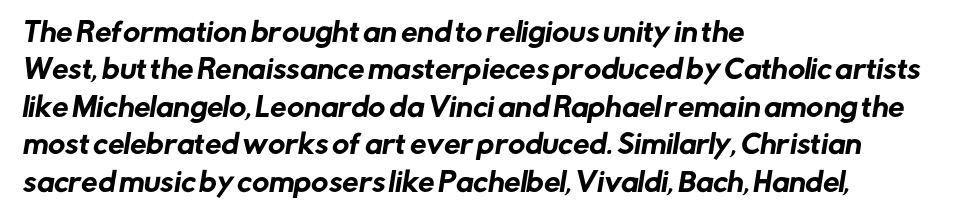
Q: Is the text underlined? A: No.
Q: How is the paragraph aligned? A: Left-aligned.
Q: Is the spacing between letters normal or unusually wide? A: Normal.
Q: Is the spacing between lines tight, normal or loose? A: Normal.
